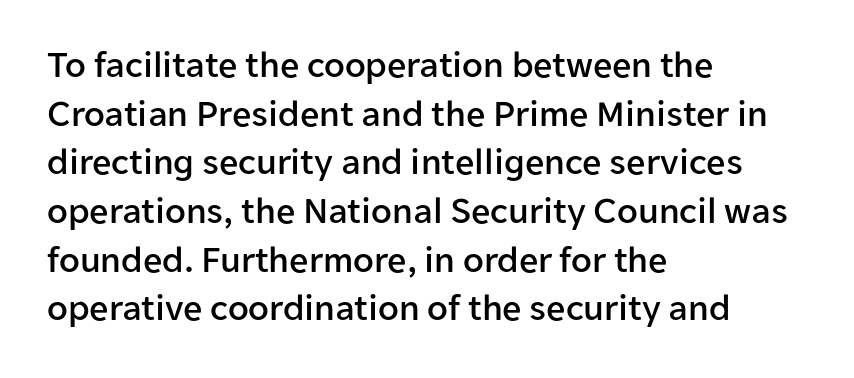
Check the space under the baseline: it is left empty. A typesetter would mark this as roman, not italic. Summary of vertical rhythm: regular, with standard interline spacing. In CSS terms this would be text-align: left. Observe the ordinary spacing: letters are neighbours, not strangers.
